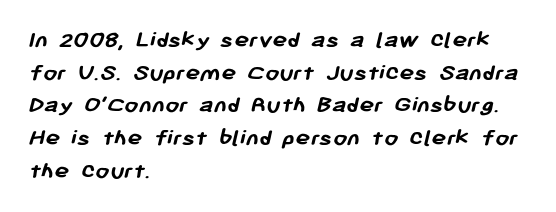
The image shows 25 px bold type; set left-aligned, normal line spacing (1.31x), normal letter spacing, not underlined.
